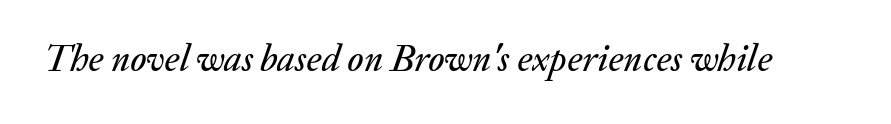
Q: Is the text italic (slanted)? A: Yes, it leans right by about 20 degrees.
Q: Is the text underlined? A: No.
Q: Is the spacing between letters normal or unusually wide? A: Normal.
Q: Width (condensed, normal, or wide)? A: Normal.
Q: Stroke contrast? A: Medium.
Q: x-height? A: Medium.
Q: Monospaced? A: No.
